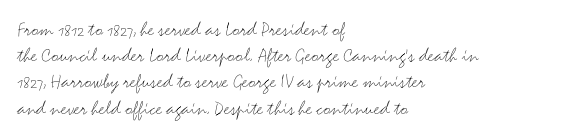
{"bold": "no", "underline": "no", "align": "left", "line_spacing": "normal", "line_spacing_ratio": 1.25, "letter_spacing": "normal", "letter_spacing_em": 0.0, "glyph_px": 21}
